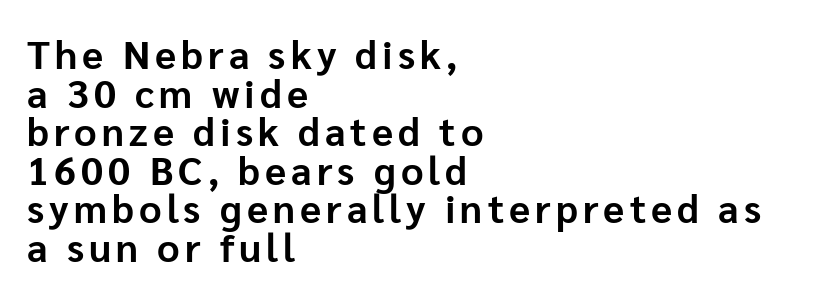
The image shows 39 px bold sans-serif type, upright; set left-aligned, tight line spacing (0.99x), not underlined; low stroke contrast and a medium x-height.
